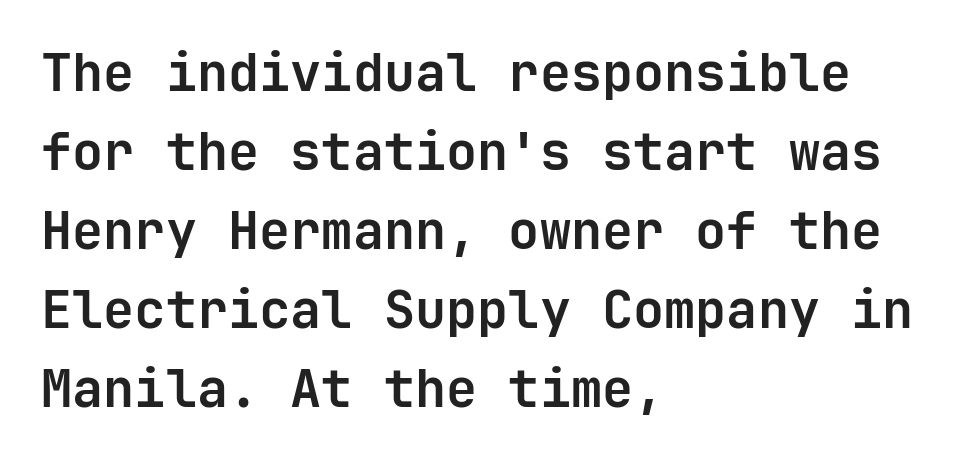
Stroke terminals: plain, sans-serif. Does the leading feel generous? No, just average. Weight: bold. Italic? Not at all — the glyphs are vertical. Underline: absent.
